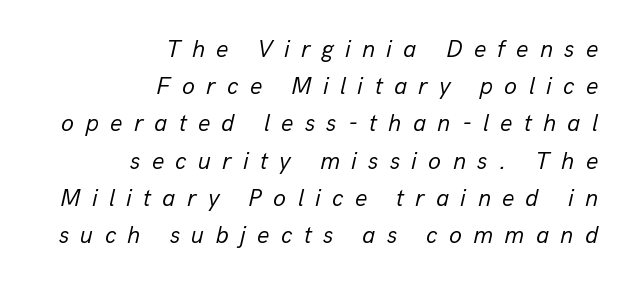
{"italic": "yes", "lean": "right", "slant_degrees": 13, "bold": "no", "underline": "no", "align": "right", "line_spacing": "normal", "line_spacing_ratio": 1.55, "letter_spacing": "wide", "letter_spacing_em": 0.47, "glyph_px": 24}
